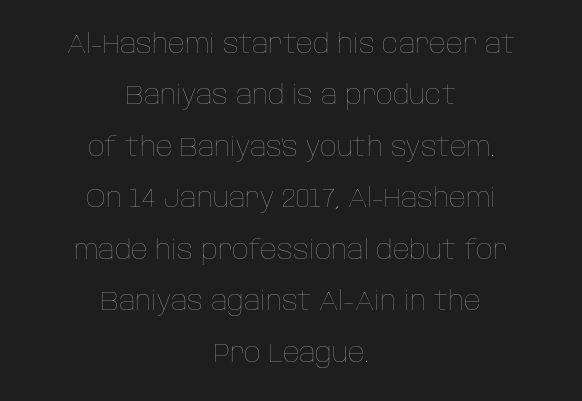
{"italic": "no", "bold": "no", "underline": "no", "align": "center", "line_spacing": "loose", "line_spacing_ratio": 1.98, "letter_spacing": "normal", "letter_spacing_em": 0.0, "glyph_px": 26}
